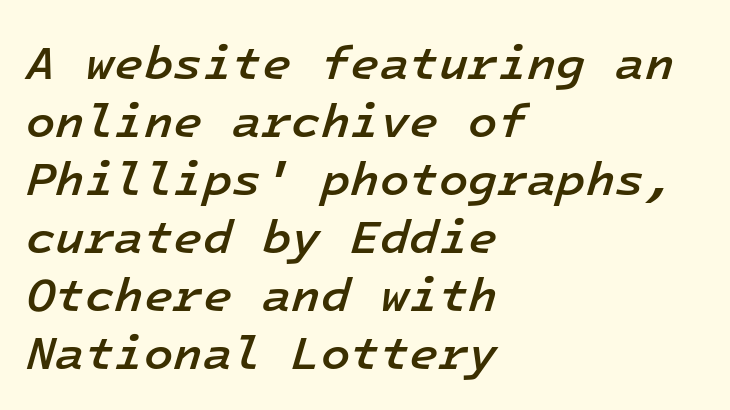
Emphasis-style slanted type is in use. Line beginnings align vertically; line endings do not. Honestly, there is no underline to notice here at all. Monospaced: the letters line up in strict vertical columns. Observe the ordinary spacing: letters are neighbours, not strangers. The glyphs have the mass of a demibold cut, below bold.
